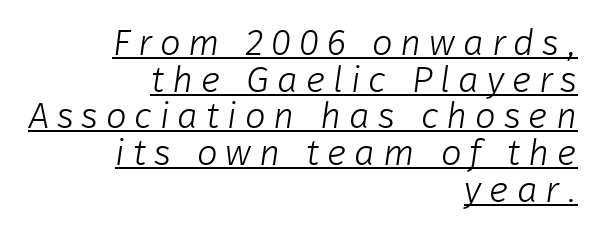
Q: Is the text bold? A: No.
Q: Is the typeface a serif or a sans-serif typeface? A: Sans-serif.
Q: Is the text underlined? A: Yes.
Q: How is the paragraph aligned? A: Right-aligned.
Q: Is the spacing between letters normal or unusually wide? A: Unusually wide.
Q: Is the spacing between lines tight, normal or loose? A: Tight.
Q: Width (condensed, normal, or wide)? A: Normal.
Q: Stroke contrast? A: Low.
Q: x-height? A: Medium.
Q: Monospaced? A: No.
